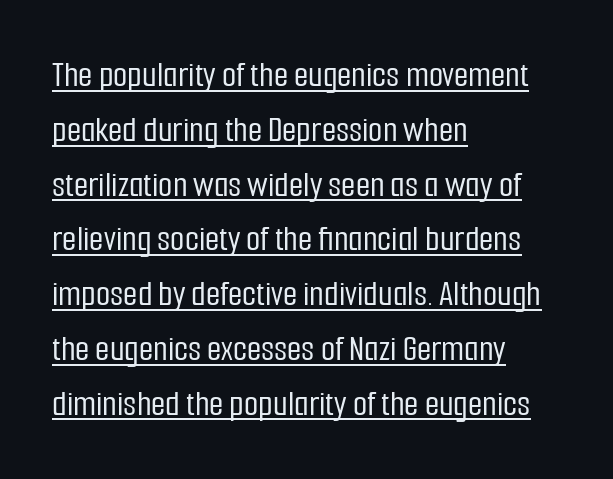
The image shows 37 px condensed sans-serif type, upright; set left-aligned, normal line spacing (1.48x), normal letter spacing, underlined; low stroke contrast and a medium x-height.
